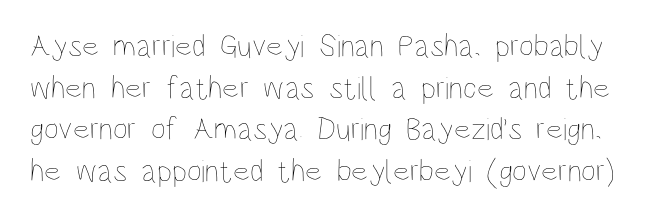
The image shows 32 px thin, condensed type, upright; set normal line spacing (1.3x), normal letter spacing, not underlined; low stroke contrast and a large x-height.
